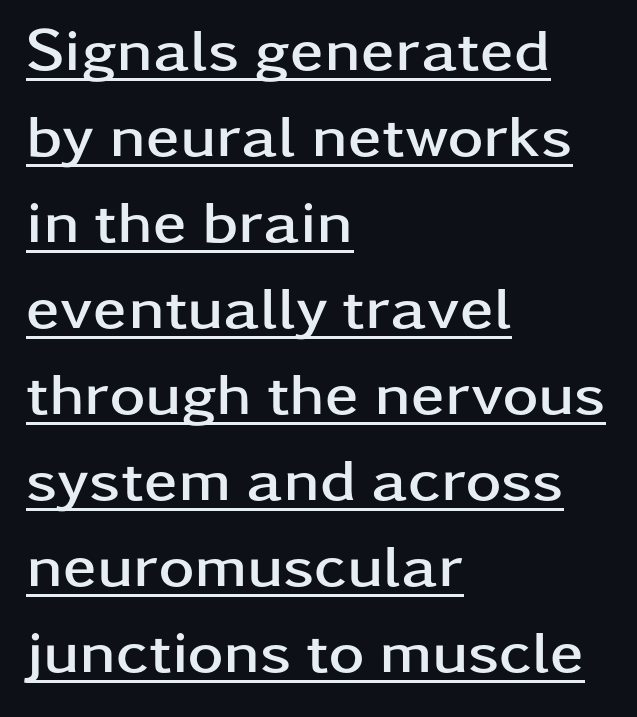
Q: Is the text bold? A: Yes.
Q: Is the text italic (slanted)? A: No, it is upright.
Q: Is the typeface a serif or a sans-serif typeface? A: Sans-serif.
Q: Is the text underlined? A: Yes.
Q: How is the paragraph aligned? A: Left-aligned.
Q: Is the spacing between letters normal or unusually wide? A: Normal.
Q: Is the spacing between lines tight, normal or loose? A: Normal.
Q: Width (condensed, normal, or wide)? A: Wide.
Q: Stroke contrast? A: Low.
Q: x-height? A: Medium.
Q: Monospaced? A: No.
